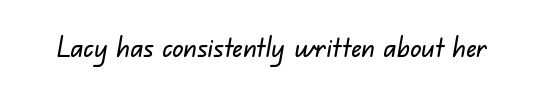
Character widths vary here, with narrow letters taking less room than wide ones. Here the glyphs are tracked normally, forming tight word shapes. Lines of text with bare space underneath. Look at the bottom of the vertical strokes: they stop flat, with no serifs.
